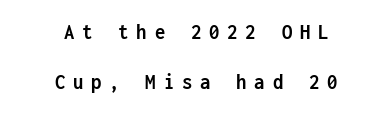
Neither beginnings nor endings align; midpoints do. You can tell it's not italic because the verticals are truly vertical. Airy leading. Weight check: bold — yes, fully. Honestly, the letter spacing is so wide it's the main thing you notice.
